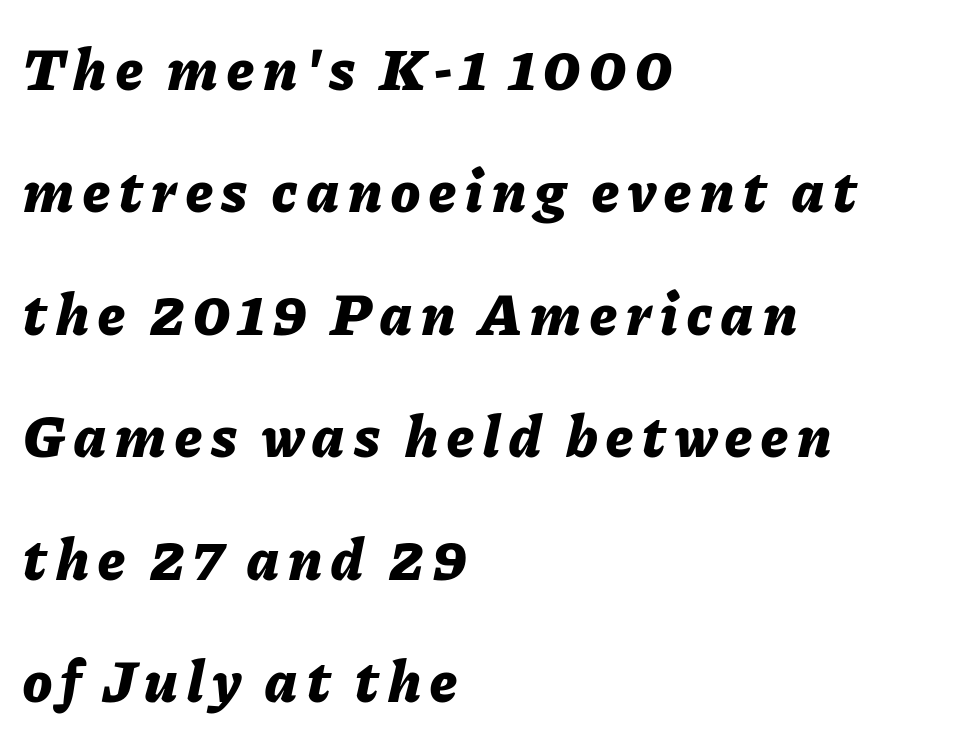
{"italic": "yes", "lean": "right", "slant_degrees": 11, "bold": "yes", "weight": "bold", "width": "normal", "stroke_contrast": "low", "x_height": "medium", "monospaced": "no", "underline": "no", "align": "left", "line_spacing": "loose", "line_spacing_ratio": 2.04, "glyph_px": 60}
